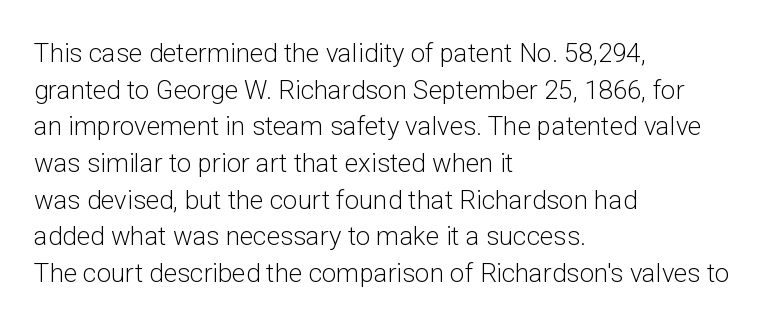
{"italic": "no", "bold": "no", "underline": "no", "align": "left", "line_spacing": "normal", "line_spacing_ratio": 1.41, "letter_spacing": "normal", "letter_spacing_em": 0.0, "glyph_px": 26}
